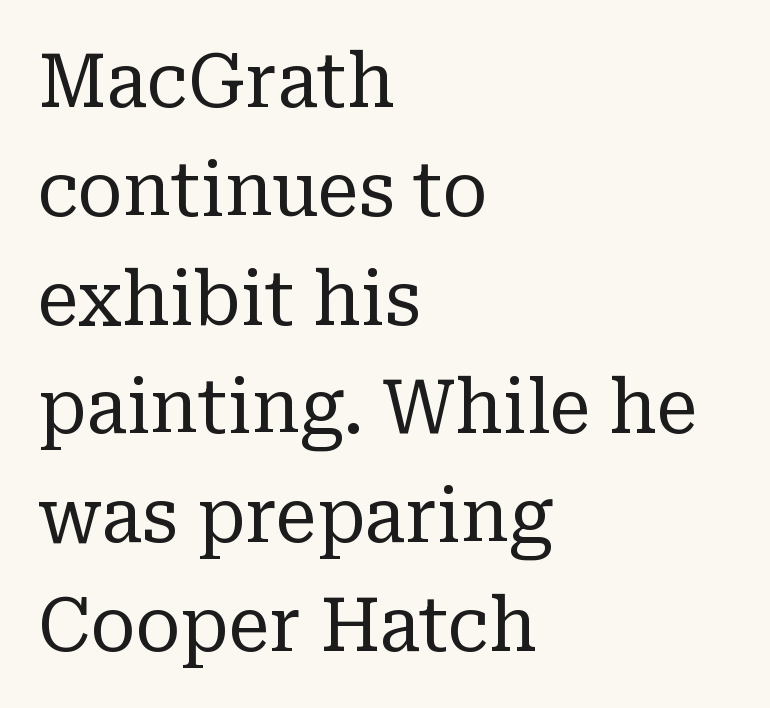
Q: Is the text bold? A: No.
Q: Is the text italic (slanted)? A: No, it is upright.
Q: Is the typeface a serif or a sans-serif typeface? A: Serif.
Q: Is the text underlined? A: No.
Q: How is the paragraph aligned? A: Left-aligned.
Q: Is the spacing between letters normal or unusually wide? A: Normal.
Q: Is the spacing between lines tight, normal or loose? A: Normal.
Q: Width (condensed, normal, or wide)? A: Normal.
Q: Stroke contrast? A: Low.
Q: x-height? A: Medium.
Q: Monospaced? A: No.
